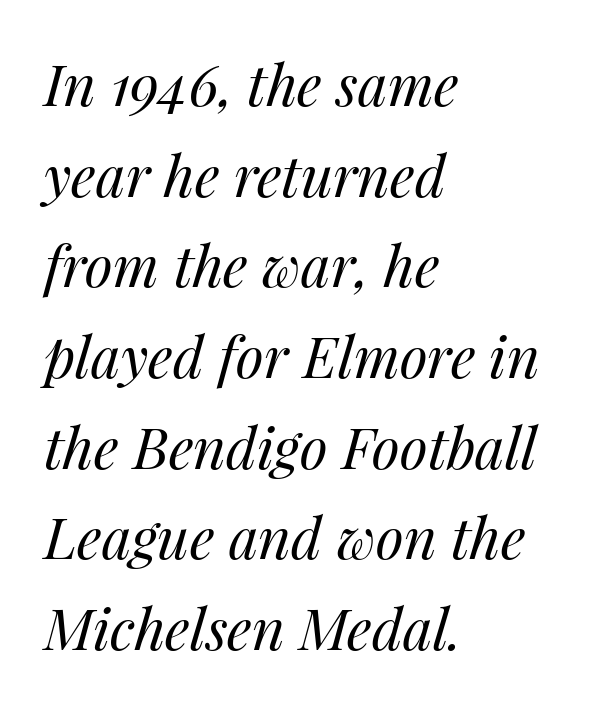
Q: Is the text bold? A: No.
Q: Is the text italic (slanted)? A: Yes, it leans right by about 14 degrees.
Q: Is the text underlined? A: No.
Q: How is the paragraph aligned? A: Left-aligned.
Q: Is the spacing between letters normal or unusually wide? A: Normal.
Q: Is the spacing between lines tight, normal or loose? A: Normal.
Q: Width (condensed, normal, or wide)? A: Normal.
Q: Stroke contrast? A: Medium.
Q: x-height? A: Medium.
Q: Monospaced? A: No.
